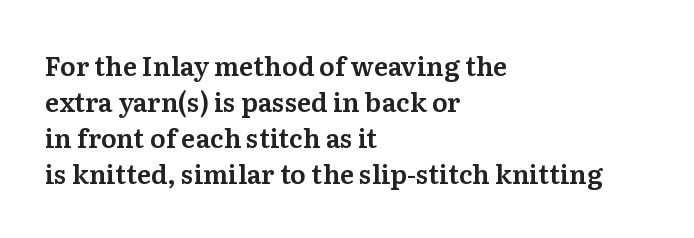
This is roman type, the default non-slanted kind. Standard letterfit; no display-style spreading of the glyphs. Evenly set lines give the paragraph a standard silhouette. The specimen omits any rule beneath the text block's lines. The paragraph shown leans on its left margin.
